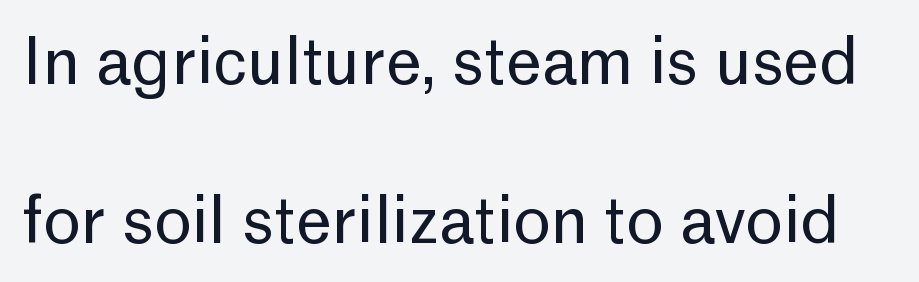
The font is comparable to plain body text, perhaps lighter. Words appear dense and cohesive because spacing is normal. This sample trades compactness for vertical openness between lines. This rendering features lettering with no underline.
